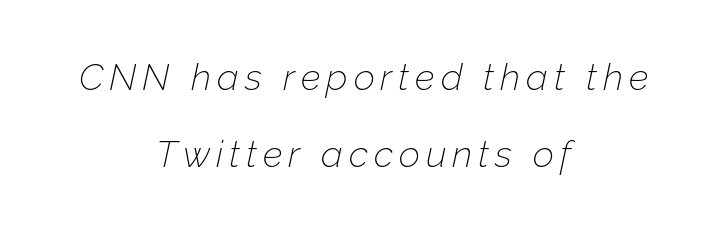
The image shows 37 px thin type, italic (leaning right); set centered, loose line spacing (2.09x), not underlined; low stroke contrast and a medium x-height.
